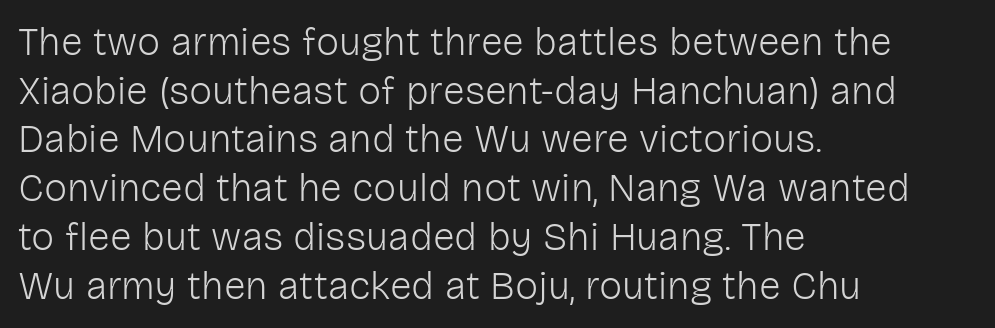
The type is set solid horizontally, with unmodified tracking. Designer's note — italics off, roman on. How would I describe the line gaps? Plain and ordinary. Any mark beneath the type? The region is blank. Do the characters align in a grid? No, the font is proportional.
